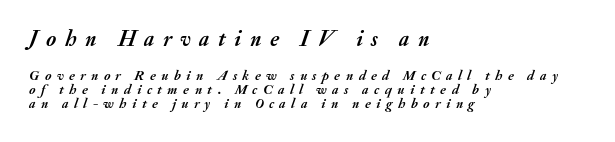
Q: Is the text bold? A: Yes.
Q: Is the text italic (slanted)? A: Yes, it leans right by about 20 degrees.
Q: Is the text underlined? A: No.
Q: How is the paragraph aligned? A: Left-aligned.
Q: Is the spacing between letters normal or unusually wide? A: Unusually wide.
Q: Is the spacing between lines tight, normal or loose? A: Tight.
Q: Which block of text is set in a larger size, the first (top) or the second (bottom)? A: The first (top) one.
